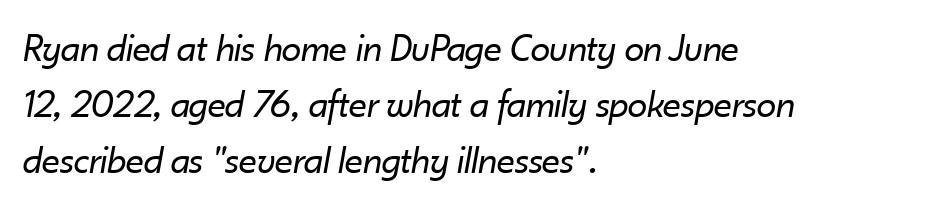
{"italic": "yes", "lean": "right", "slant_degrees": 10, "bold": "no", "weight": "regular", "width": "normal", "stroke_contrast": "low", "x_height": "small", "monospaced": "no", "underline": "no", "align": "left", "line_spacing": "normal", "line_spacing_ratio": 1.4, "letter_spacing": "normal", "letter_spacing_em": 0.0, "glyph_px": 40}
